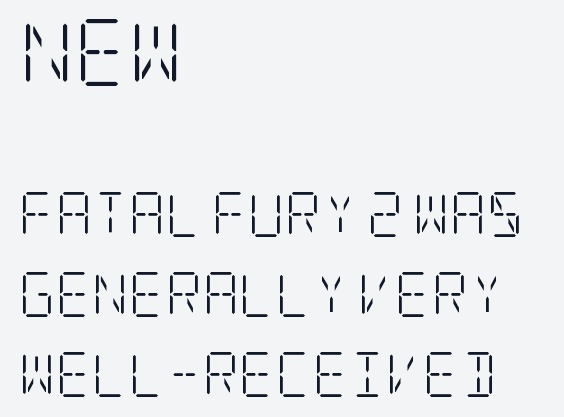
The rendering keeps characters at their native spacing. In terms of letterform style, serifs are clearly present. Left-aligned paragraph, ragged on the right. Descender tails drop into unmarked territory. Counters stay open thanks to moderate or lighter strokes. The face used here appears at its bigger size in the upper chunk.
